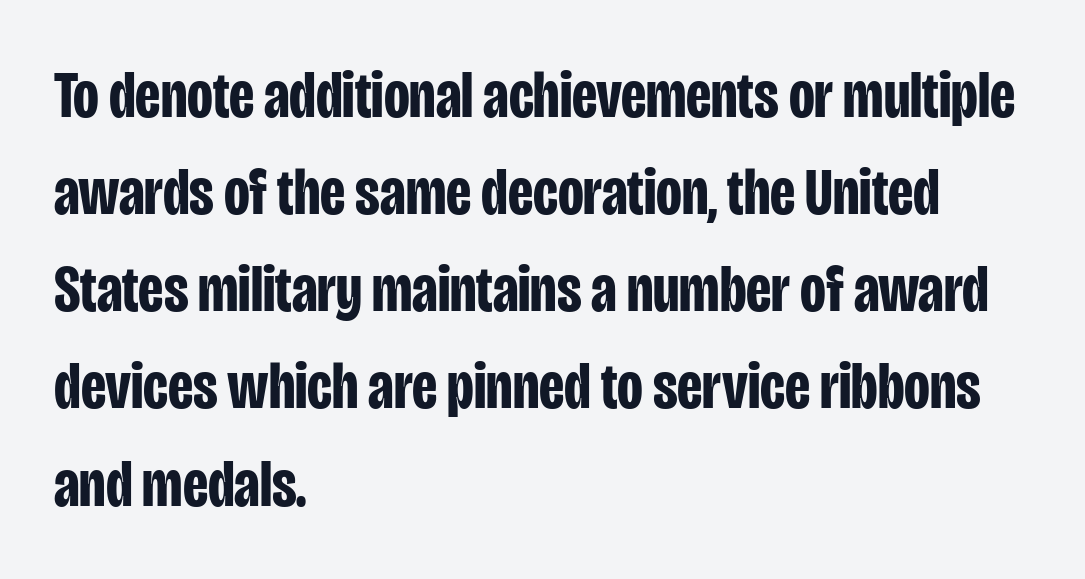
{"serif": "no", "italic": "no", "bold": "yes", "weight": "bold", "width": "condensed", "stroke_contrast": "low", "x_height": "large", "monospaced": "no", "underline": "no", "align": "left", "line_spacing": "normal", "line_spacing_ratio": 1.45, "letter_spacing": "normal", "letter_spacing_em": 0.0, "glyph_px": 67}
